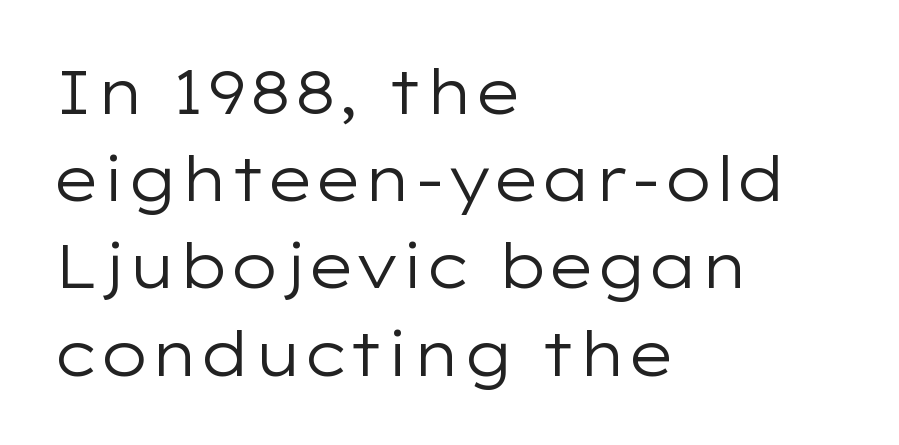
Q: Is the text bold? A: No.
Q: Is the text italic (slanted)? A: No, it is upright.
Q: Is the typeface a serif or a sans-serif typeface? A: Sans-serif.
Q: Is the text underlined? A: No.
Q: How is the paragraph aligned? A: Left-aligned.
Q: Is the spacing between letters normal or unusually wide? A: Normal.
Q: Is the spacing between lines tight, normal or loose? A: Normal.
Q: Width (condensed, normal, or wide)? A: Wide.
Q: Stroke contrast? A: Low.
Q: x-height? A: Medium.
Q: Monospaced? A: No.
